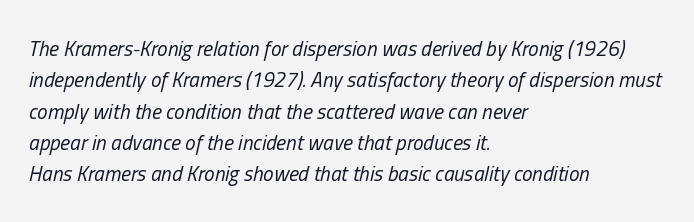
Q: Is the text bold? A: No.
Q: Is the text italic (slanted)? A: Yes, it leans right by about 13 degrees.
Q: Is the text underlined? A: No.
Q: How is the paragraph aligned? A: Left-aligned.
Q: Is the spacing between letters normal or unusually wide? A: Normal.
Q: Is the spacing between lines tight, normal or loose? A: Normal.
